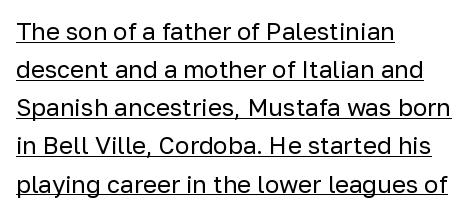
Q: Is the text bold? A: No.
Q: Is the text italic (slanted)? A: No, it is upright.
Q: Is the text underlined? A: Yes.
Q: How is the paragraph aligned? A: Left-aligned.
Q: Is the spacing between letters normal or unusually wide? A: Normal.
Q: Is the spacing between lines tight, normal or loose? A: Normal.
